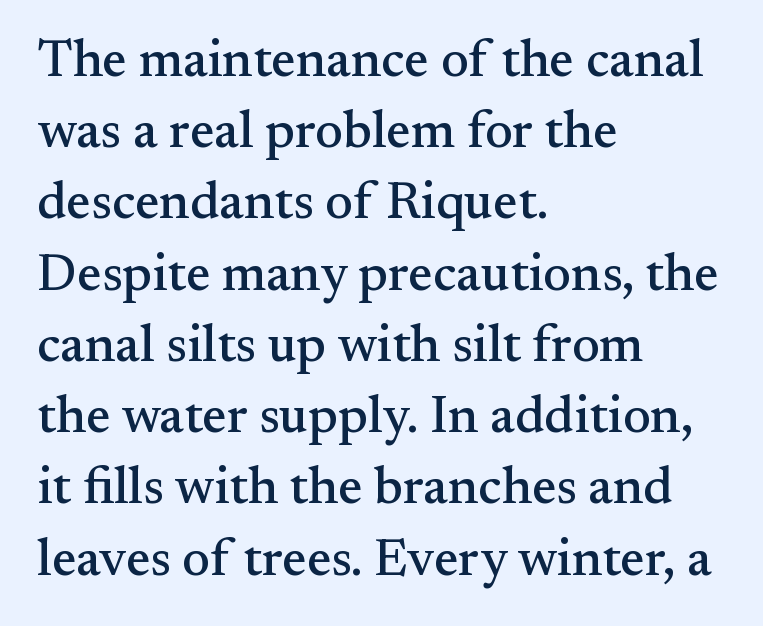
Does extra space separate the letters? No, they use regular spacing. Is this a sans? No — the strokes have serifs. Check the space under the baseline: it is left empty. Ordinary non-slanted type is in use. Which margin do the lines hug? The left one — the right edge is uneven. These lines are rendered in a variable-pitch font.
